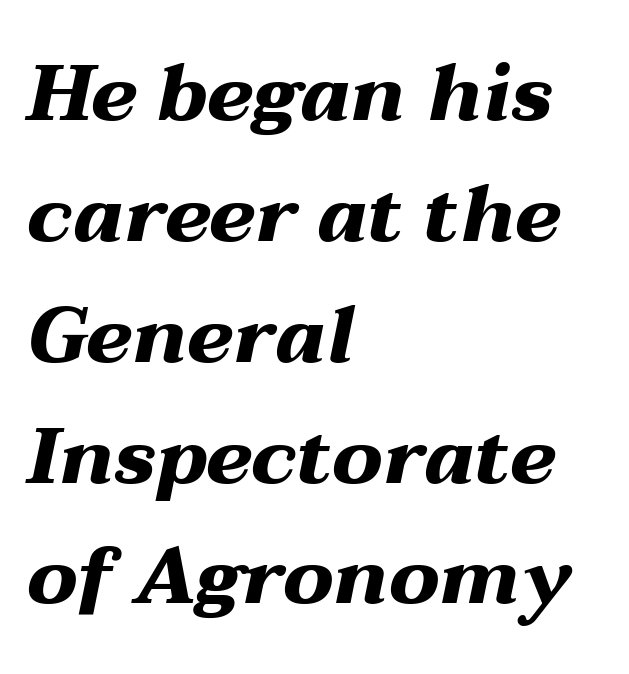
{"italic": "yes", "lean": "right", "slant_degrees": 12, "bold": "yes", "weight": "heavy", "width": "wide", "stroke_contrast": "medium", "x_height": "medium", "monospaced": "no", "underline": "no", "align": "left", "line_spacing": "normal", "line_spacing_ratio": 1.53, "letter_spacing": "normal", "letter_spacing_em": 0.0, "glyph_px": 79}
